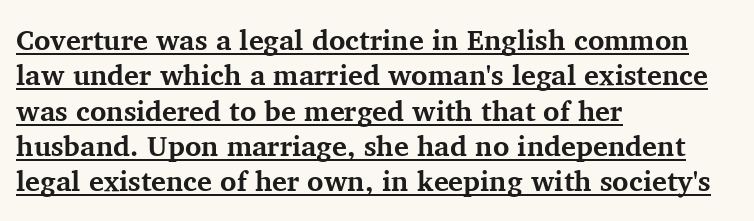
The image shows 28 px bold serif type, upright; set left-aligned, normal line spacing (1.26x), normal letter spacing, underlined; medium stroke contrast and a medium x-height.
